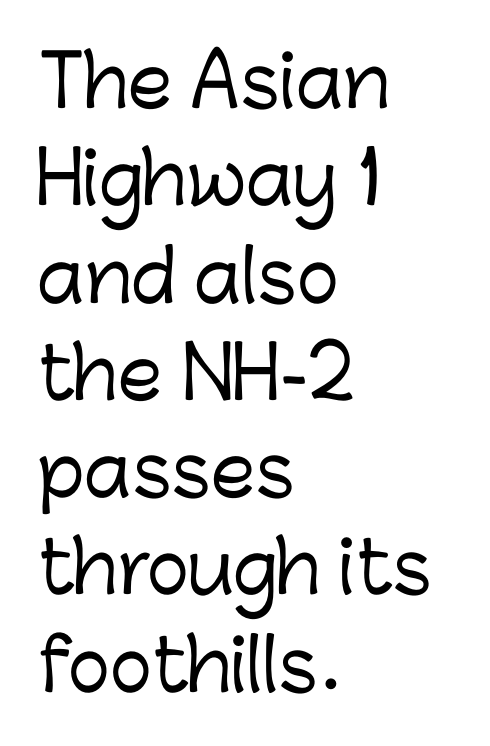
Q: Is the text italic (slanted)? A: No, it is upright.
Q: Is the typeface a serif or a sans-serif typeface? A: Sans-serif.
Q: Is the text underlined? A: No.
Q: How is the paragraph aligned? A: Left-aligned.
Q: Is the spacing between letters normal or unusually wide? A: Normal.
Q: Is the spacing between lines tight, normal or loose? A: Normal.
Q: Width (condensed, normal, or wide)? A: Normal.
Q: Stroke contrast? A: Low.
Q: x-height? A: Medium.
Q: Monospaced? A: No.
